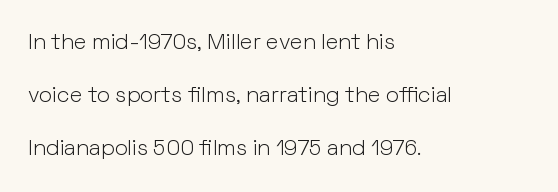
{"italic": "no", "bold": "no", "underline": "no", "align": "left", "line_spacing": "loose", "line_spacing_ratio": 2.41, "letter_spacing": "normal", "letter_spacing_em": 0.0, "glyph_px": 22}
